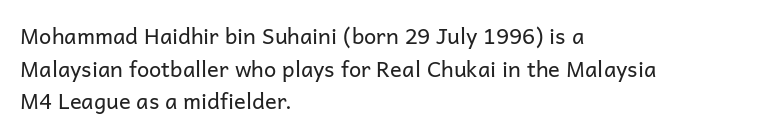
{"italic": "no", "bold": "no", "underline": "no", "align": "left", "line_spacing": "normal", "line_spacing_ratio": 1.48, "letter_spacing": "normal", "letter_spacing_em": 0.0, "glyph_px": 22}
